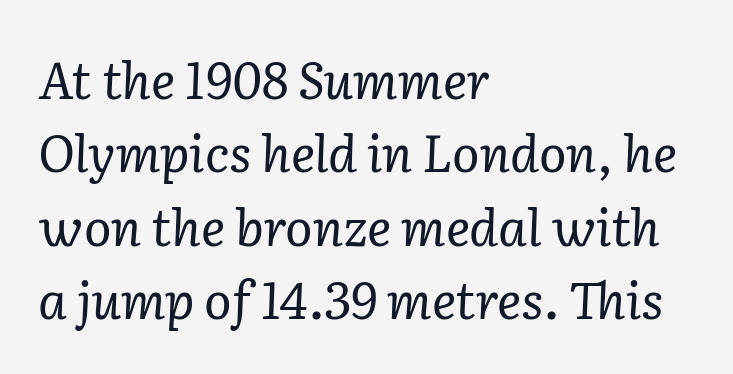
Note: serifs present on the glyphs. Compared with ordinary roman type, these characters are visibly tilted. The passage shown is not bold in any degree. Do the characters align in a grid? No, the font is proportional. The lines sit at an ordinary, default distance from one another. The foot of each line stays bare and open.
